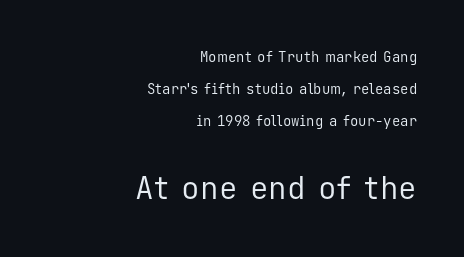
{"serif": "no", "italic": "no", "bold": "no", "weight": "regular", "width": "normal", "stroke_contrast": "low", "x_height": "medium", "monospaced": "yes", "underline": "no", "align": "right", "line_spacing": "loose", "line_spacing_ratio": 2.27, "letter_spacing": "normal", "letter_spacing_em": 0.0, "larger_block": "second", "size_ratio": 2.21, "glyph_px": 31}
